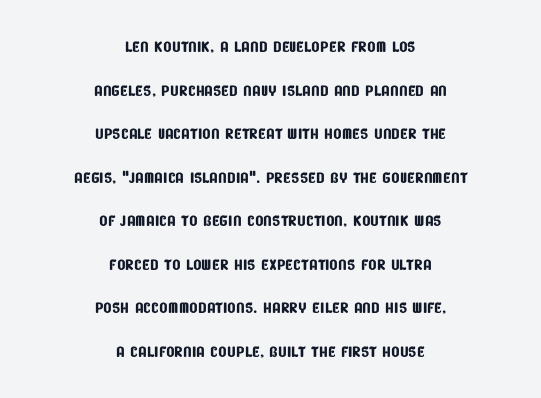
No extra tracking has been applied to these lines. Widely set lines give the paragraph a tall, airy silhouette. Any mark beneath the type? The region is blank. Each line is balanced around a shared central axis.
